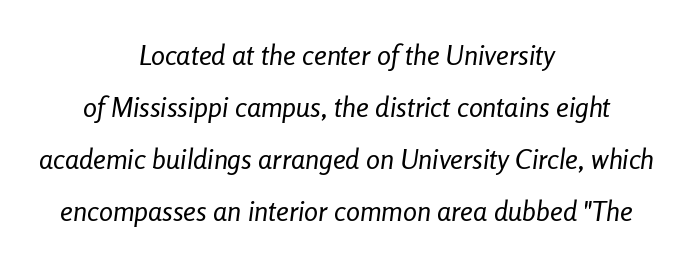
The image shows 28 px regular-weight, condensed type, italic (leaning right); set centered, line spacing 1.86x, normal letter spacing, not underlined; low stroke contrast and a medium x-height.
